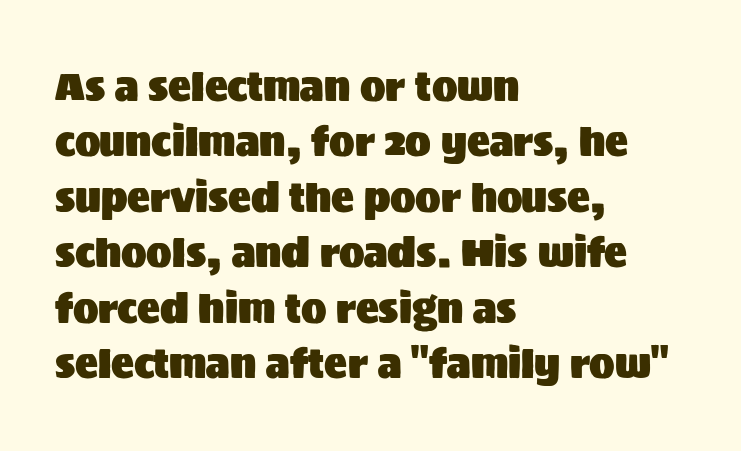
{"serif": "no", "italic": "no", "width": "normal", "stroke_contrast": "medium", "x_height": "large", "monospaced": "no", "underline": "no", "align": "left", "line_spacing": "normal", "line_spacing_ratio": 1.46, "letter_spacing": "normal", "letter_spacing_em": 0.0, "glyph_px": 38}
